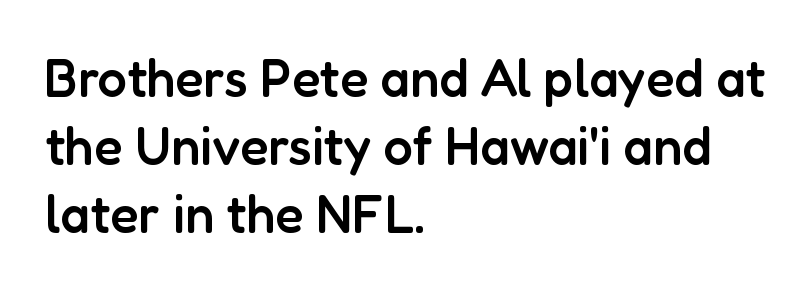
Spacing verdict: proportional, widths tailored to each character. Standard letterfit; no display-style spreading of the glyphs. Posture: vertical. Each letter's strokes conclude bluntly, with no projecting serifs.
